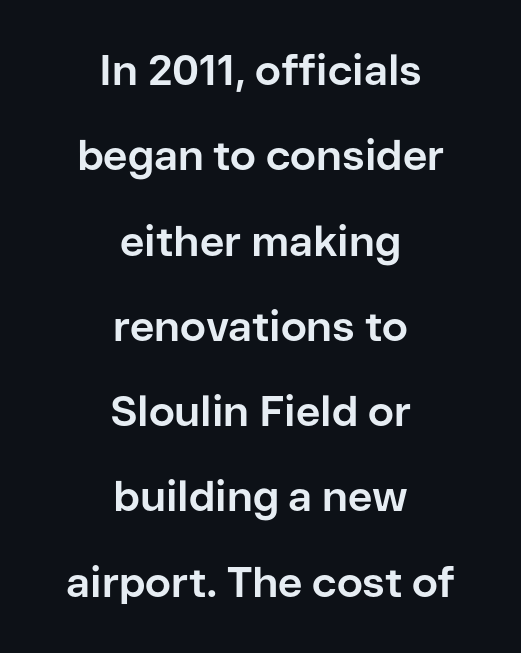
Strong, thick strokes mark this as bold type. The letters advance in unequal steps, a hallmark of proportional type. This is the regular roman posture of the typeface. Descenders are the only things crossing below the line.
